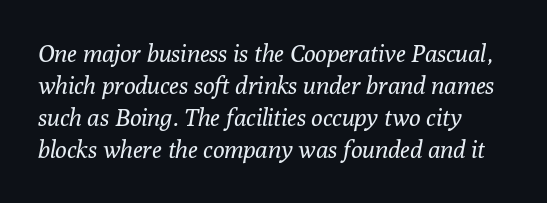
Q: Is the text bold? A: No.
Q: Is the text italic (slanted)? A: Yes, it leans right by about 10 degrees.
Q: Is the text underlined? A: No.
Q: How is the paragraph aligned? A: Left-aligned.
Q: Is the spacing between letters normal or unusually wide? A: Normal.
Q: Is the spacing between lines tight, normal or loose? A: Normal.
